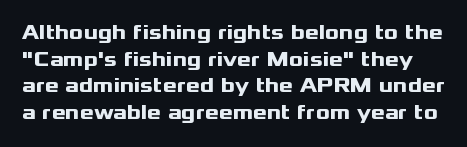
The image shows 21 px bold type, upright; set normal line spacing (1.27x), normal letter spacing, not underlined.
